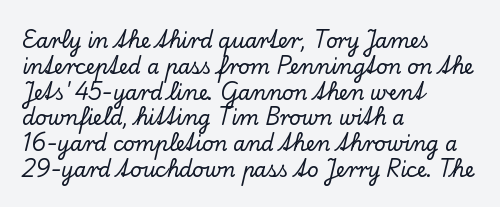
{"underline": "no", "align": "left", "line_spacing": "normal", "line_spacing_ratio": 1.29, "letter_spacing": "normal", "letter_spacing_em": 0.0, "glyph_px": 20}
